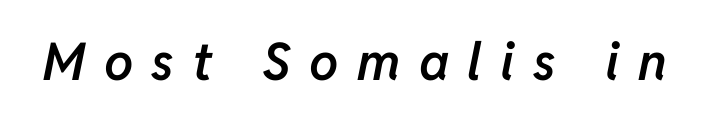
Q: Is the text bold? A: Semi-bold.
Q: Is the text italic (slanted)? A: Yes, it leans right by about 11 degrees.
Q: Is the text underlined? A: No.
Q: Is the spacing between letters normal or unusually wide? A: Unusually wide.
Q: Width (condensed, normal, or wide)? A: Normal.
Q: Stroke contrast? A: Low.
Q: x-height? A: Medium.
Q: Monospaced? A: No.
